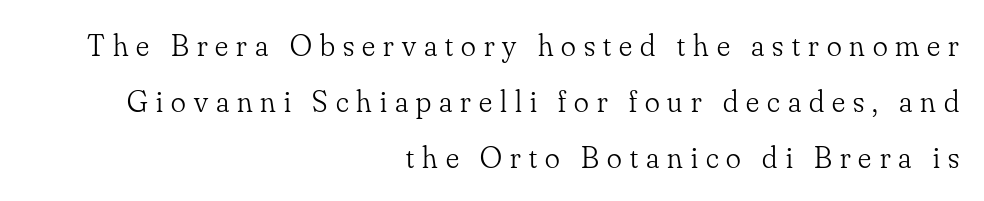
The image shows 31 px light serif type, upright; set right-aligned, line spacing 1.8x, unusually wide letter spacing (+0.26 em), not underlined; low stroke contrast and a small x-height.
